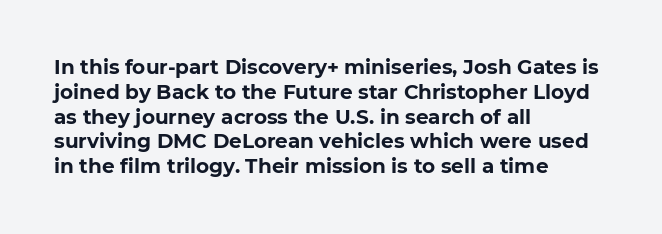
{"italic": "no", "bold": "yes", "underline": "no", "align": "left", "line_spacing_ratio": 1.24, "letter_spacing": "normal", "letter_spacing_em": 0.0, "glyph_px": 20}
